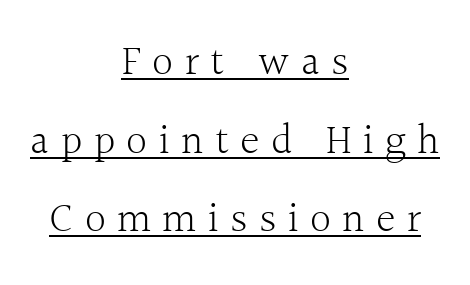
The letterforms sit at book weight or below. Each line is balanced around a shared central axis. Is the letter spacing exaggerated? Yes — the characters are pushed far apart. Here the designer chose a conventional face with non-uniform glyph widths. Are there feet on the stems? There are — it's a serif. Decoration check: the copy is underlined.
